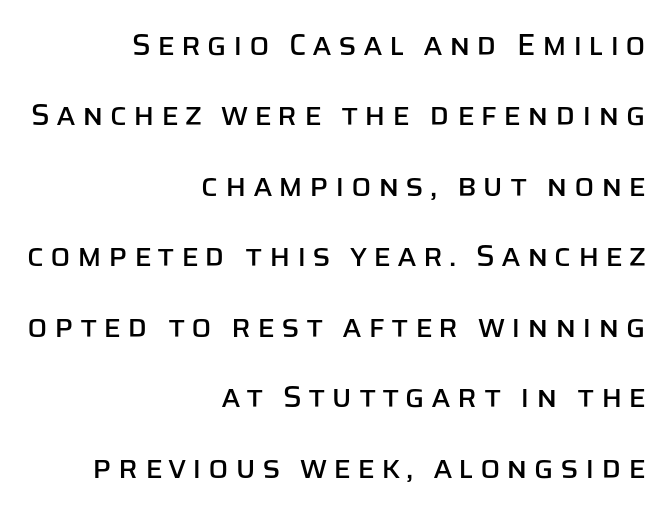
Q: Is the text italic (slanted)? A: No, it is upright.
Q: Is the typeface a serif or a sans-serif typeface? A: Sans-serif.
Q: Is the text underlined? A: No.
Q: How is the paragraph aligned? A: Right-aligned.
Q: Is the spacing between letters normal or unusually wide? A: Unusually wide.
Q: Is the spacing between lines tight, normal or loose? A: Loose.
Q: Width (condensed, normal, or wide)? A: Normal.
Q: Stroke contrast? A: Low.
Q: x-height? A: Large.
Q: Monospaced? A: No.
